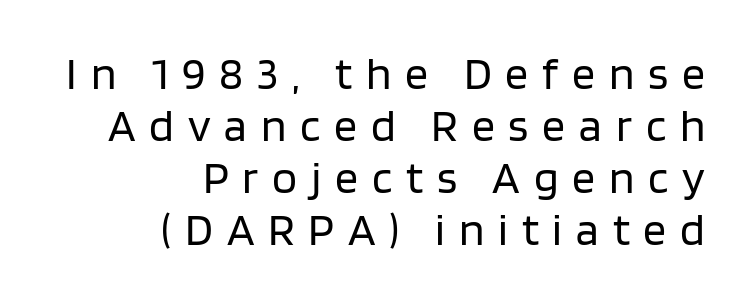
{"serif": "no", "italic": "no", "bold": "no", "weight": "regular", "width": "normal", "stroke_contrast": "low", "x_height": "large", "monospaced": "no", "underline": "no", "align": "right", "line_spacing": "tight", "line_spacing_ratio": 1.13, "letter_spacing": "wide", "letter_spacing_em": 0.3, "glyph_px": 46}
